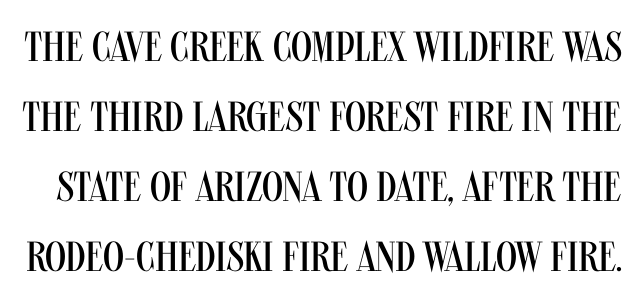
{"serif": "no", "italic": "no", "bold": "no", "weight": "regular", "width": "condensed", "stroke_contrast": "medium", "x_height": "large", "monospaced": "no", "underline": "no", "line_spacing": "normal", "line_spacing_ratio": 1.67, "letter_spacing": "normal", "letter_spacing_em": 0.0, "glyph_px": 42}
